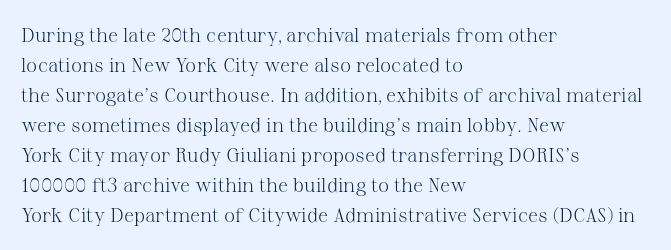
{"italic": "no", "bold": "no", "underline": "no", "align": "left", "line_spacing": "normal", "line_spacing_ratio": 1.5, "letter_spacing": "normal", "letter_spacing_em": 0.0, "glyph_px": 20}
